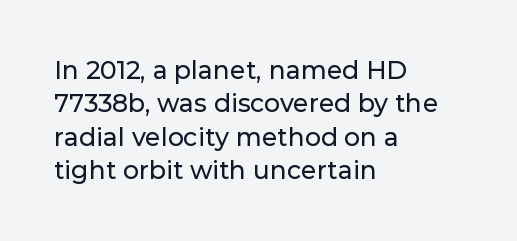
Q: Is the text italic (slanted)? A: No, it is upright.
Q: Is the text underlined? A: No.
Q: How is the paragraph aligned? A: Left-aligned.
Q: Is the spacing between letters normal or unusually wide? A: Normal.
Q: Is the spacing between lines tight, normal or loose? A: Normal.
